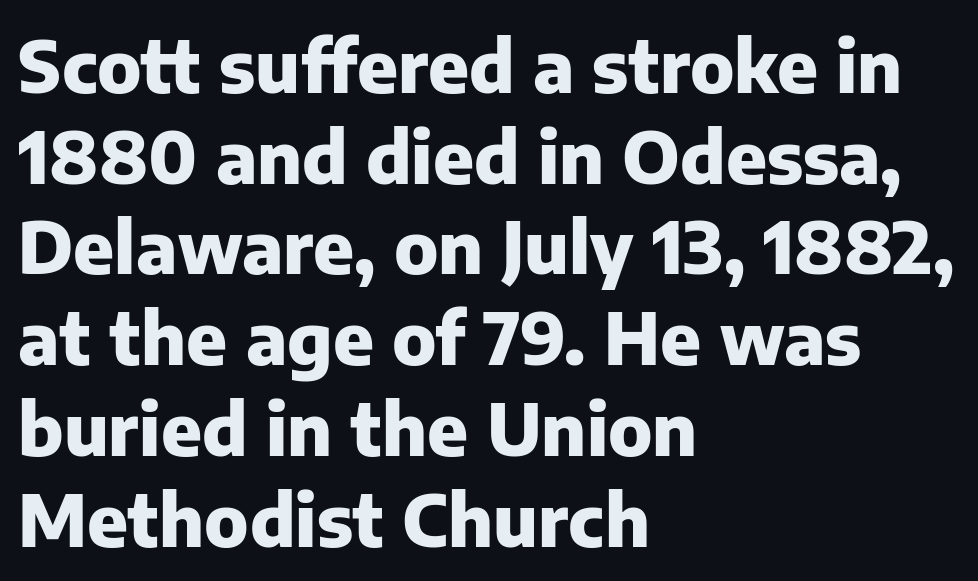
A dark, heavy texture on the line: the type is bold. The passage shown stacks its lines at a standard gap. Each letter's strokes conclude bluntly, with no projecting serifs. Horizontal alignment here is leftward, the default for most running prose. Caption: standard tracking, unaltered.
